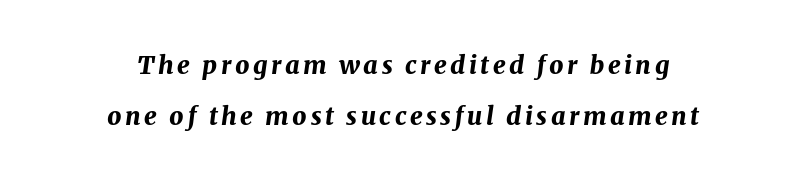
The image shows 25 px bold type, italic (leaning right); set centered, loose line spacing (2.04x), not underlined.
